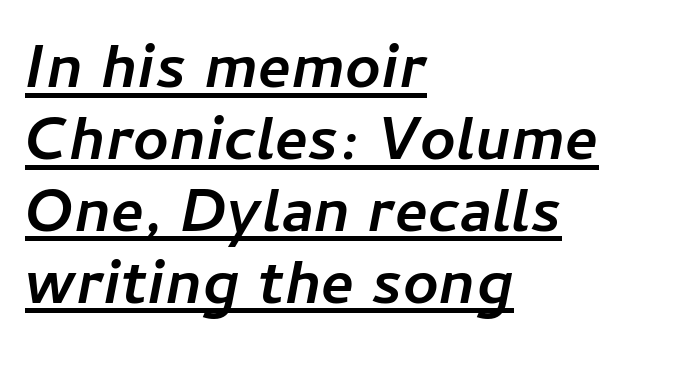
{"italic": "yes", "lean": "right", "slant_degrees": 11, "bold": "yes", "weight": "semibold", "width": "normal", "stroke_contrast": "low", "x_height": "medium", "monospaced": "no", "underline": "yes", "align": "left", "line_spacing_ratio": 1.16, "letter_spacing": "normal", "letter_spacing_em": 0.0, "glyph_px": 62}
